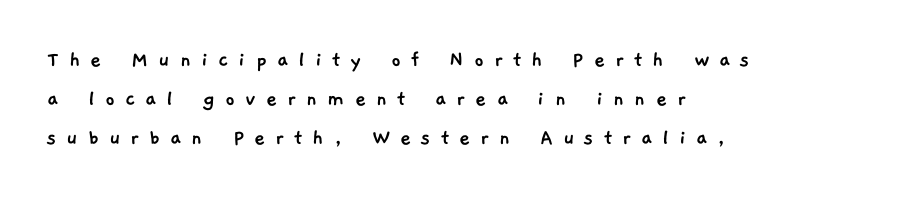
Short note: letters widely spaced. How would I describe the line gaps? Plain and ordinary. This rendering uses left alignment, leaving the right contour irregular. Lines of text with bare space underneath.
